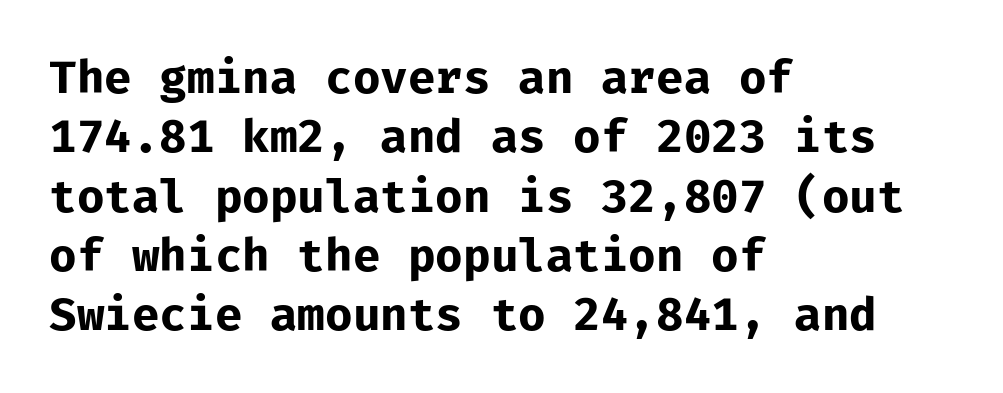
Q: Is the text bold? A: Yes.
Q: Is the text italic (slanted)? A: No, it is upright.
Q: Is the typeface a serif or a sans-serif typeface? A: Sans-serif.
Q: Is the text underlined? A: No.
Q: How is the paragraph aligned? A: Left-aligned.
Q: Is the spacing between letters normal or unusually wide? A: Normal.
Q: Is the spacing between lines tight, normal or loose? A: Normal.
Q: Width (condensed, normal, or wide)? A: Normal.
Q: Stroke contrast? A: Low.
Q: x-height? A: Medium.
Q: Monospaced? A: Yes.
